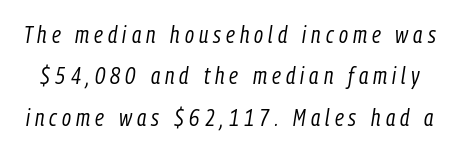
{"italic": "yes", "lean": "right", "slant_degrees": 9, "bold": "no", "underline": "no", "line_spacing_ratio": 1.8, "letter_spacing": "wide", "letter_spacing_em": 0.22, "glyph_px": 23}
